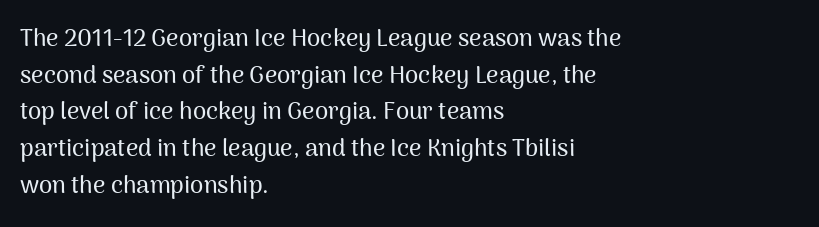
Q: Is the text italic (slanted)? A: No, it is upright.
Q: Is the text underlined? A: No.
Q: How is the paragraph aligned? A: Left-aligned.
Q: Is the spacing between letters normal or unusually wide? A: Normal.
Q: Is the spacing between lines tight, normal or loose? A: Normal.
